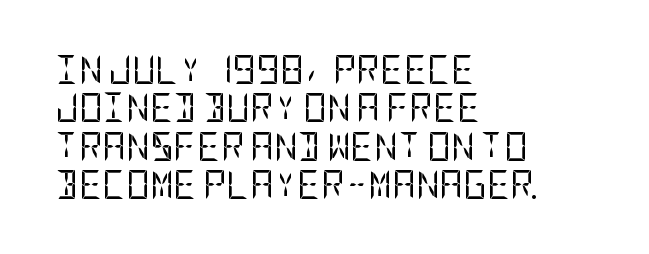
The image shows 29 px regular-weight, condensed sans-serif type, upright; set left-aligned, normal line spacing (1.32x), normal letter spacing, not underlined; low stroke contrast and a large x-height.
